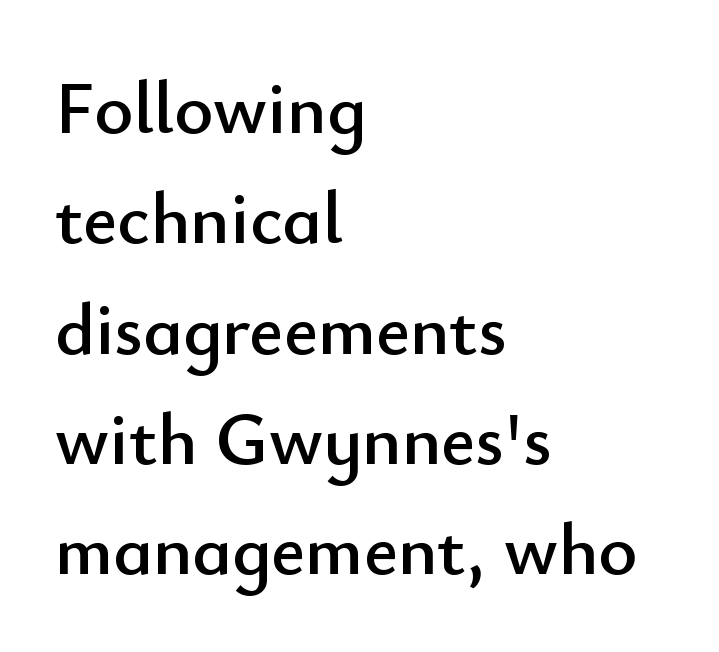
Q: Is the text italic (slanted)? A: No, it is upright.
Q: Is the typeface a serif or a sans-serif typeface? A: Sans-serif.
Q: Is the text underlined? A: No.
Q: How is the paragraph aligned? A: Left-aligned.
Q: Is the spacing between letters normal or unusually wide? A: Normal.
Q: Is the spacing between lines tight, normal or loose? A: Normal.
Q: Width (condensed, normal, or wide)? A: Normal.
Q: Stroke contrast? A: Low.
Q: x-height? A: Small.
Q: Monospaced? A: No.
